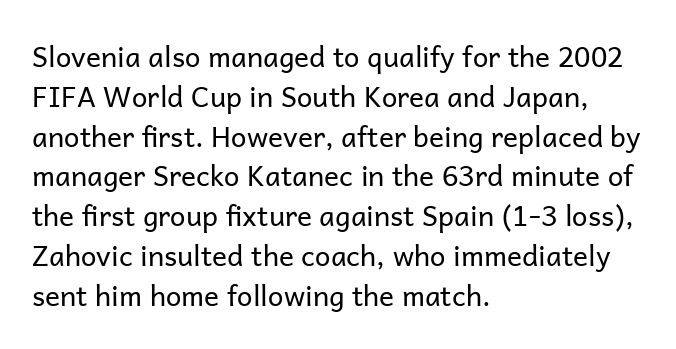
The image shows 28 px regular-weight sans-serif type, upright; set left-aligned, normal line spacing (1.42x), normal letter spacing, not underlined; low stroke contrast and a medium x-height.
